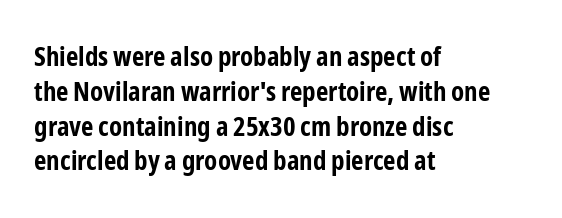
{"italic": "no", "bold": "yes", "underline": "no", "align": "left", "line_spacing": "normal", "line_spacing_ratio": 1.29, "letter_spacing": "normal", "letter_spacing_em": 0.0, "glyph_px": 27}
